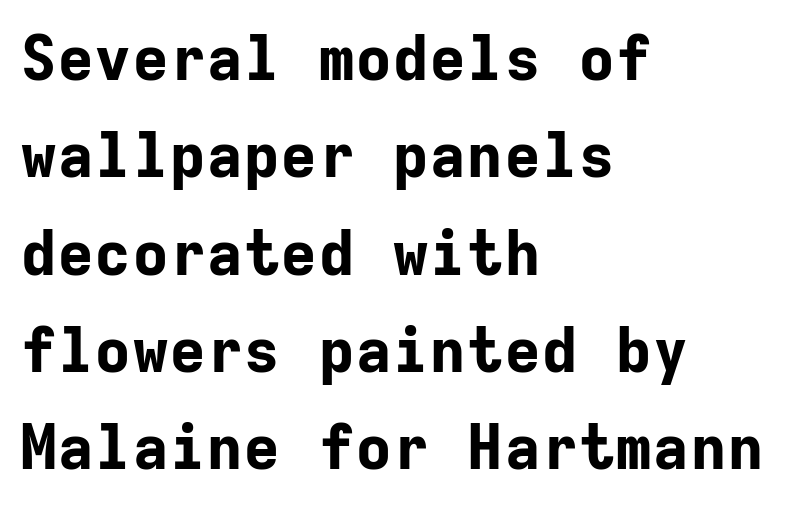
The image shows 62 px bold sans-serif type, upright, monospaced; set left-aligned, normal line spacing (1.57x), normal letter spacing, not underlined; low stroke contrast and a medium x-height.
